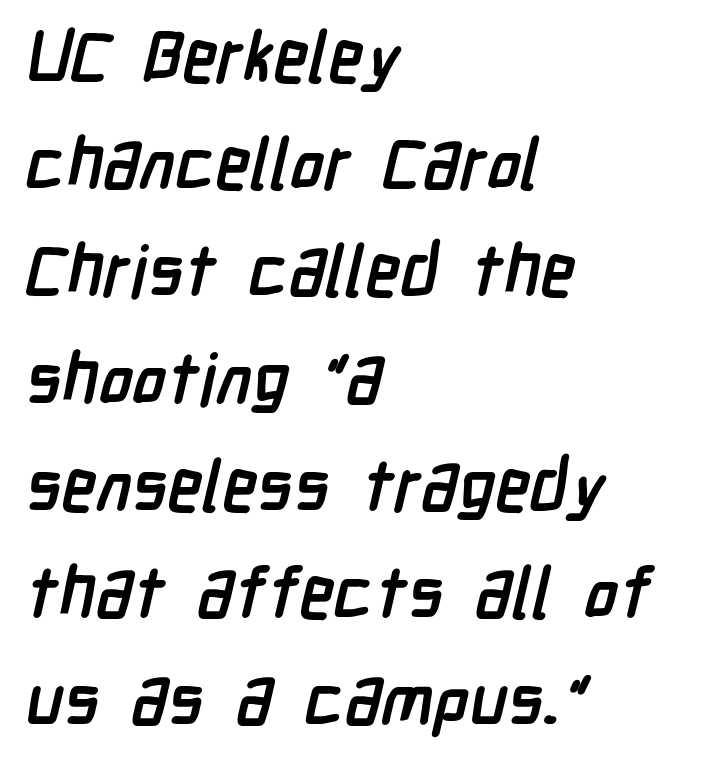
Q: Is the text bold? A: Yes.
Q: Is the typeface a serif or a sans-serif typeface? A: Sans-serif.
Q: Is the text underlined? A: No.
Q: How is the paragraph aligned? A: Left-aligned.
Q: Is the spacing between letters normal or unusually wide? A: Normal.
Q: Is the spacing between lines tight, normal or loose? A: Normal.
Q: Width (condensed, normal, or wide)? A: Condensed.
Q: Stroke contrast? A: Low.
Q: x-height? A: Medium.
Q: Monospaced? A: No.
